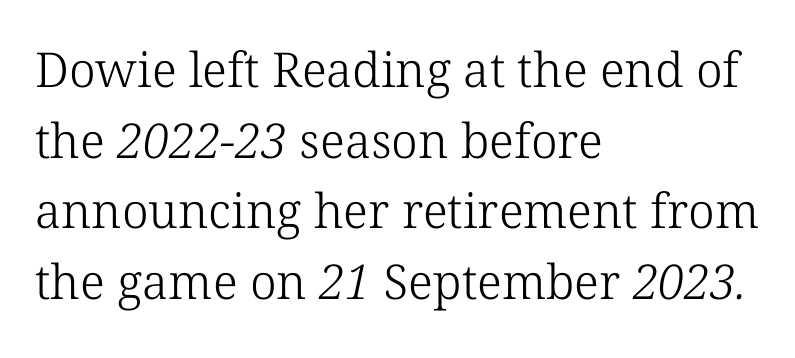
The image shows 48 px light serif type; set left-aligned, normal line spacing (1.47x), normal letter spacing, not underlined; low stroke contrast and a medium x-height.
